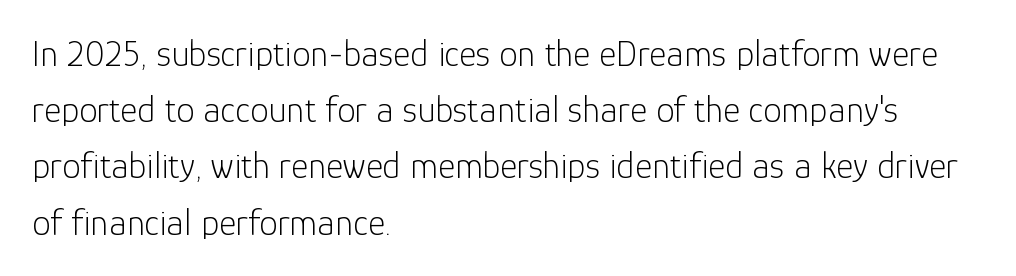
Q: Is the text bold? A: No.
Q: Is the text italic (slanted)? A: No, it is upright.
Q: Is the typeface a serif or a sans-serif typeface? A: Sans-serif.
Q: Is the text underlined? A: No.
Q: How is the paragraph aligned? A: Left-aligned.
Q: Is the spacing between letters normal or unusually wide? A: Normal.
Q: Is the spacing between lines tight, normal or loose? A: Normal.
Q: Width (condensed, normal, or wide)? A: Normal.
Q: Stroke contrast? A: Low.
Q: x-height? A: Medium.
Q: Monospaced? A: No.
